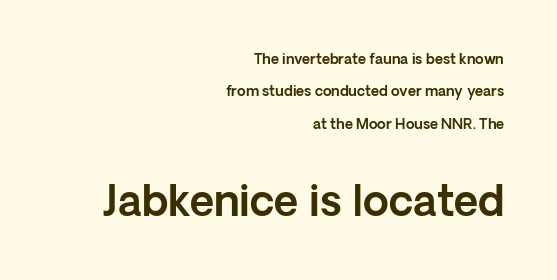
Q: Is the text italic (slanted)? A: No, it is upright.
Q: Is the typeface a serif or a sans-serif typeface? A: Sans-serif.
Q: Is the text underlined? A: No.
Q: How is the paragraph aligned? A: Right-aligned.
Q: Is the spacing between letters normal or unusually wide? A: Normal.
Q: Is the spacing between lines tight, normal or loose? A: Loose.
Q: Which block of text is set in a larger size, the first (top) or the second (bottom)? A: The second (bottom) one.
Q: Width (condensed, normal, or wide)? A: Normal.
Q: x-height? A: Medium.
Q: Monospaced? A: No.
